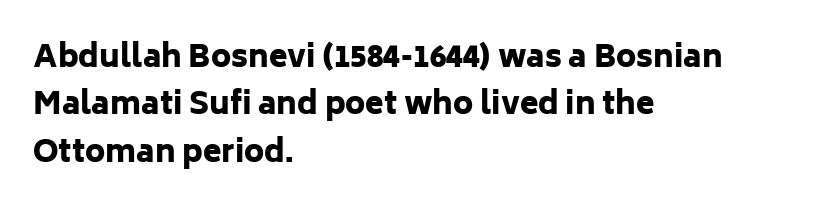
The rendering shows plain stroke endings on the letterforms — a sans-serif design. These lines keep a tight, regular rhythm from letter to letter. Each letter keeps its own natural width here, so spacing adapts to shape. What weight is shown? A full bold with thick strokes. Upright lettering throughout. Descenders hang freely into open space.
